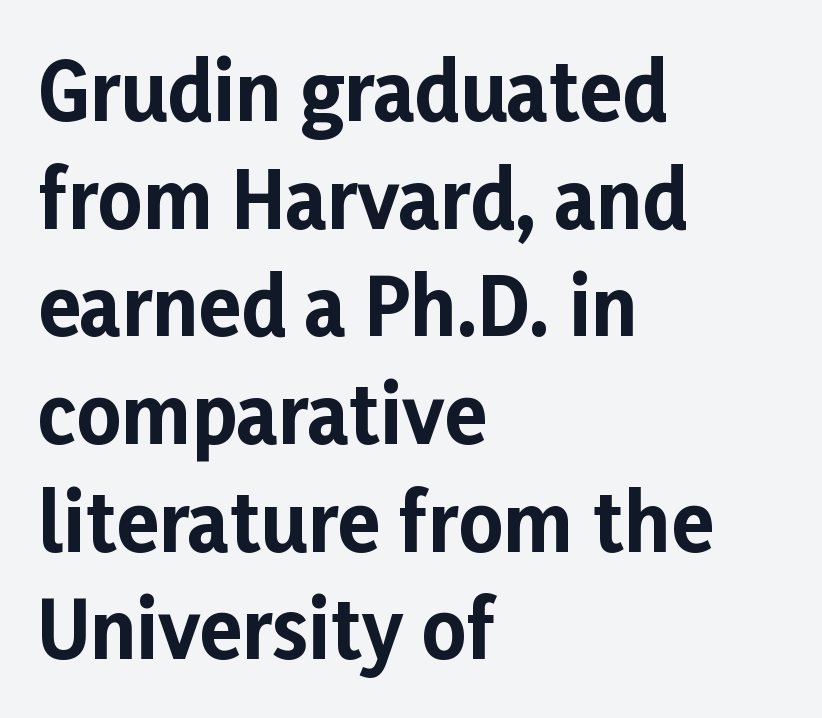
The image shows 78 px bold sans-serif type, upright; set left-aligned, normal line spacing (1.38x), normal letter spacing, not underlined; low stroke contrast and a medium x-height.
